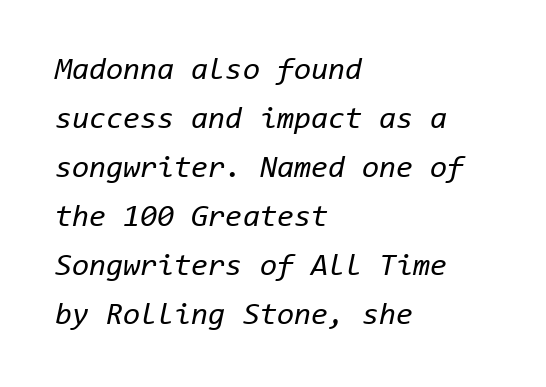
{"italic": "yes", "lean": "right", "slant_degrees": 11, "bold": "no", "weight": "regular", "width": "normal", "stroke_contrast": "low", "x_height": "medium", "monospaced": "yes", "underline": "no", "align": "left", "line_spacing": "normal", "line_spacing_ratio": 1.58, "letter_spacing": "normal", "letter_spacing_em": 0.0, "glyph_px": 31}
